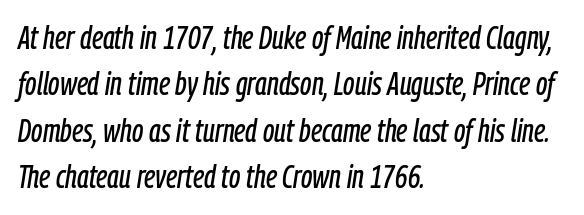
The image shows 32 px condensed type, italic (leaning right); set left-aligned, normal line spacing (1.45x), normal letter spacing, not underlined; low stroke contrast and a medium x-height.
